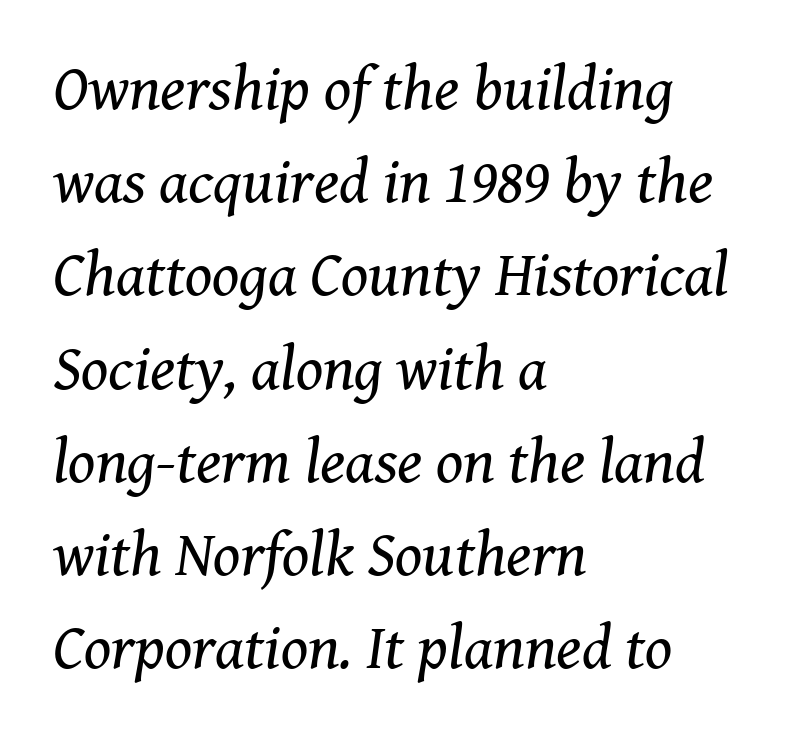
The image shows 63 px regular-weight serif type, italic (leaning right); set left-aligned, normal line spacing (1.48x), normal letter spacing, not underlined; medium stroke contrast and a medium x-height.
